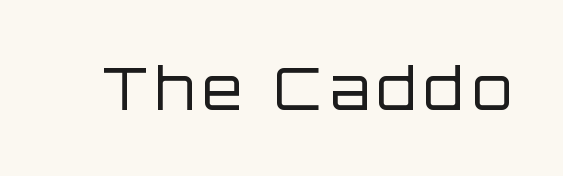
{"serif": "no", "italic": "no", "bold": "no", "weight": "regular", "width": "normal", "stroke_contrast": "low", "x_height": "large", "monospaced": "no", "underline": "no", "glyph_px": 58}
